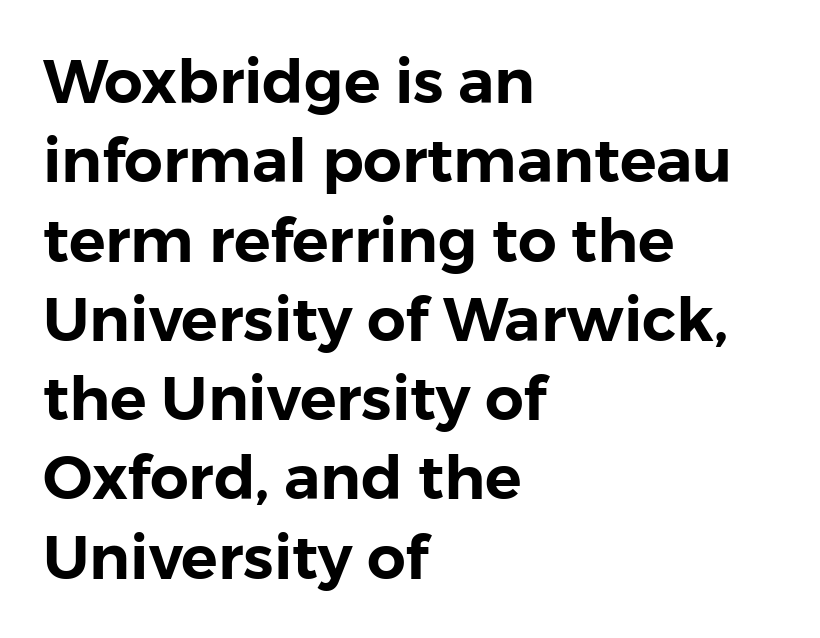
If you drew a ruler down the left edge, every line would touch it. Glyph-to-glyph distance matches everyday printed text. A roman cut, with each character standing at attention. Think of a printed novel: that variable character pitch is what you see here. Descenders hang freely into open space. The rendering uses a moderate line-height, typical for paragraphs.
